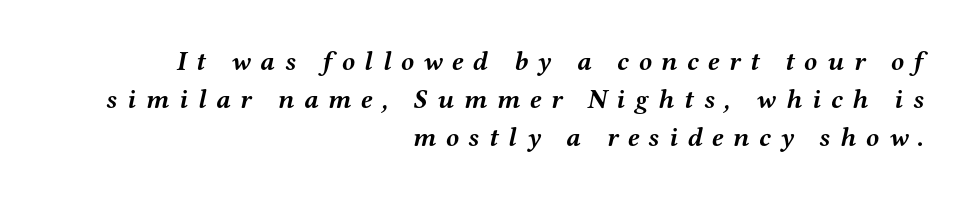
{"italic": "yes", "lean": "right", "slant_degrees": 12, "bold": "yes", "underline": "no", "align": "right", "line_spacing": "normal", "line_spacing_ratio": 1.41, "letter_spacing": "wide", "letter_spacing_em": 0.35, "glyph_px": 27}
